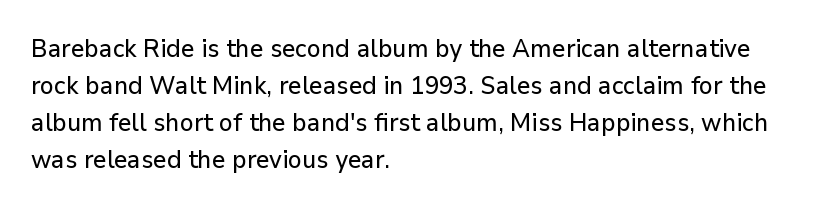
The image shows 25 px text type, upright; set left-aligned, normal line spacing (1.48x), normal letter spacing, not underlined.
